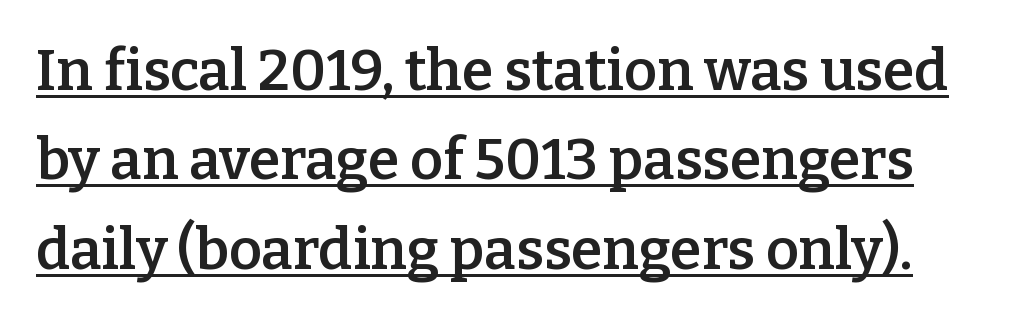
The image shows 57 px semibold serif type, upright; set normal line spacing (1.57x), normal letter spacing, underlined; low stroke contrast and a medium x-height.
